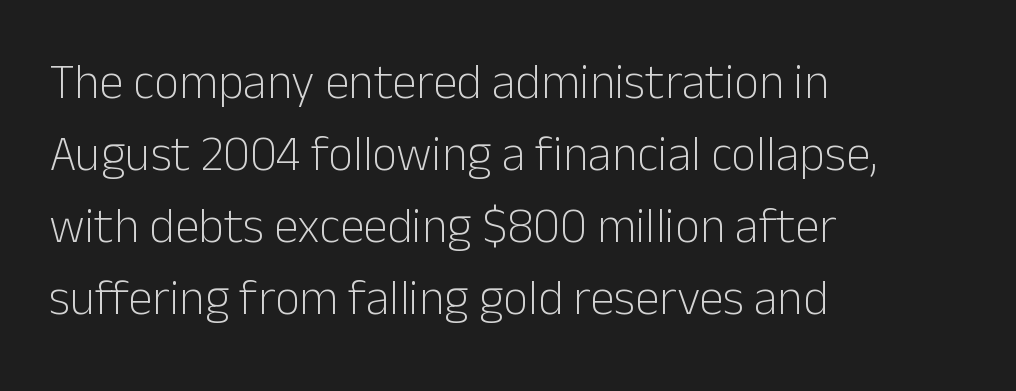
Stems here are at most as thick as an everyday book face. The face used here is proportionally spaced, like ordinary book or web type. Characters follow at the spacing the type designer built in. Alignment: flush left. Descender tails drop into unmarked territory. Unlike a traditional serif, this face leaves its strokes unadorned.
